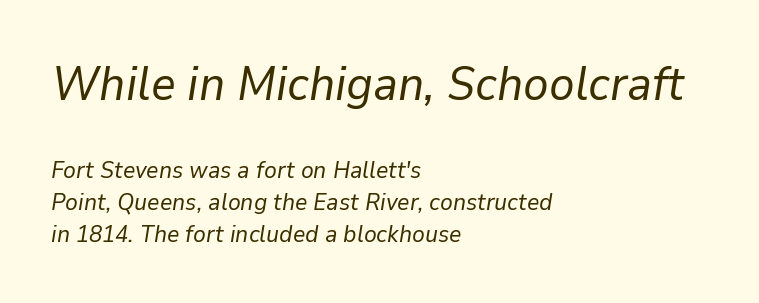
{"italic": "yes", "lean": "right", "slant_degrees": 9, "bold": "no", "weight": "regular", "width": "normal", "stroke_contrast": "low", "x_height": "medium", "monospaced": "no", "underline": "no", "align": "left", "line_spacing": "normal", "line_spacing_ratio": 1.33, "letter_spacing": "normal", "letter_spacing_em": 0.0, "larger_block": "first", "size_ratio": 2.0, "glyph_px": 48}
